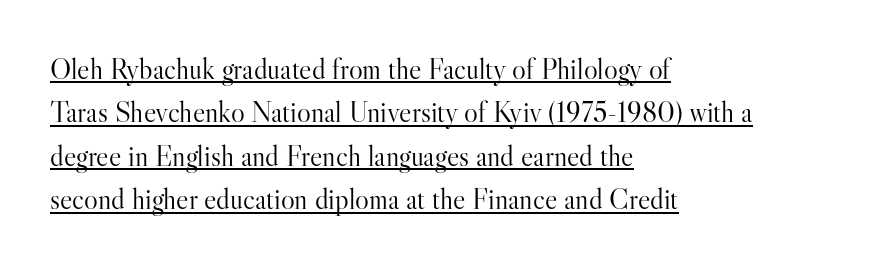
{"serif": "yes", "italic": "no", "bold": "no", "weight": "light", "width": "normal", "stroke_contrast": "high", "x_height": "small", "monospaced": "no", "underline": "yes", "align": "left", "line_spacing": "normal", "line_spacing_ratio": 1.5, "letter_spacing": "normal", "letter_spacing_em": 0.0, "glyph_px": 29}
